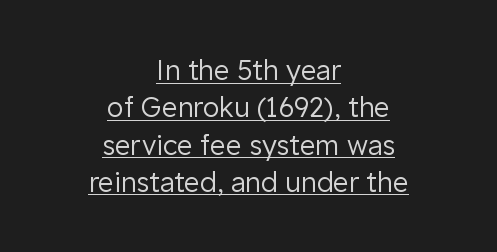
The image shows 27 px text type, upright; set centered, normal line spacing (1.38x), normal letter spacing, underlined.
